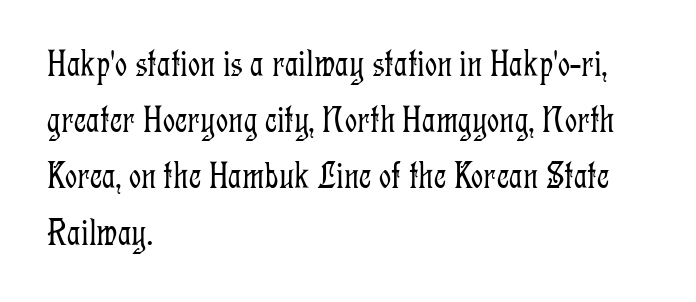
Q: Is the text bold? A: No.
Q: Is the text italic (slanted)? A: No, it is upright.
Q: Is the typeface a serif or a sans-serif typeface? A: Serif.
Q: Is the text underlined? A: No.
Q: How is the paragraph aligned? A: Left-aligned.
Q: Is the spacing between letters normal or unusually wide? A: Normal.
Q: Is the spacing between lines tight, normal or loose? A: Normal.
Q: Width (condensed, normal, or wide)? A: Condensed.
Q: Stroke contrast? A: Low.
Q: x-height? A: Medium.
Q: Monospaced? A: No.
